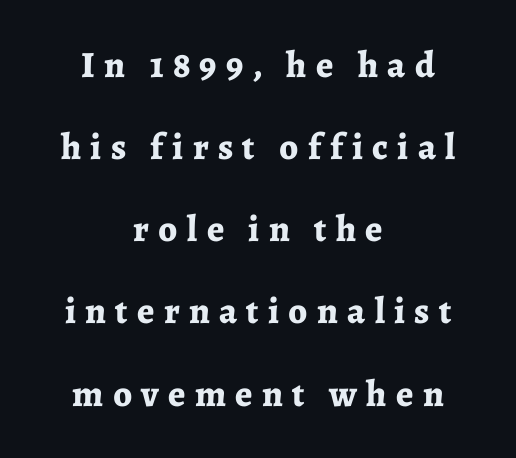
The image shows 37 px bold serif type, upright; set centered, loose line spacing (2.22x), unusually wide letter spacing (+0.25 em), not underlined; low stroke contrast and a medium x-height.
